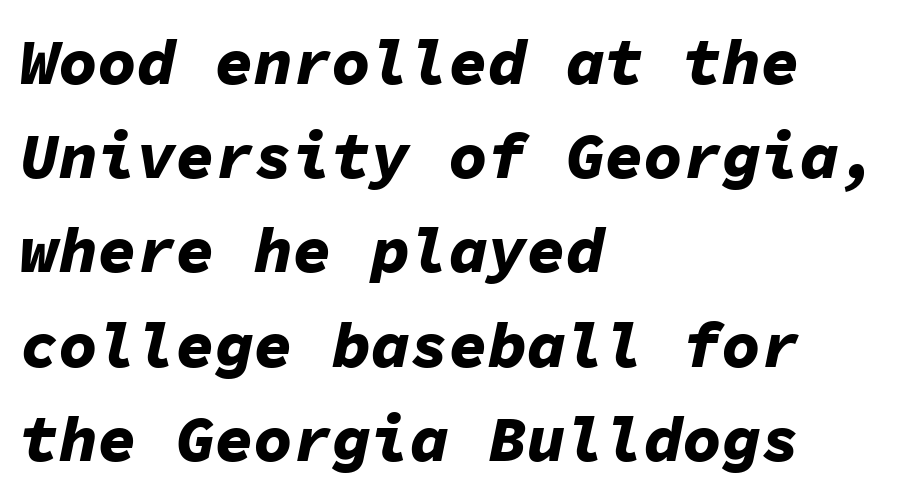
The image shows 65 px bold type, italic (leaning right), monospaced; set left-aligned, normal line spacing (1.45x), normal letter spacing, not underlined; low stroke contrast and a medium x-height.
